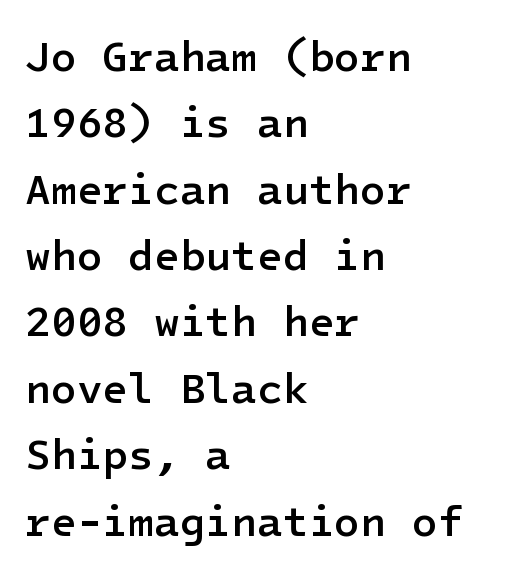
{"serif": "no", "italic": "no", "bold": "semi", "weight": "semibold", "width": "normal", "stroke_contrast": "low", "x_height": "medium", "underline": "no", "align": "left", "line_spacing": "normal", "line_spacing_ratio": 1.58, "letter_spacing": "normal", "letter_spacing_em": 0.0, "glyph_px": 42}
